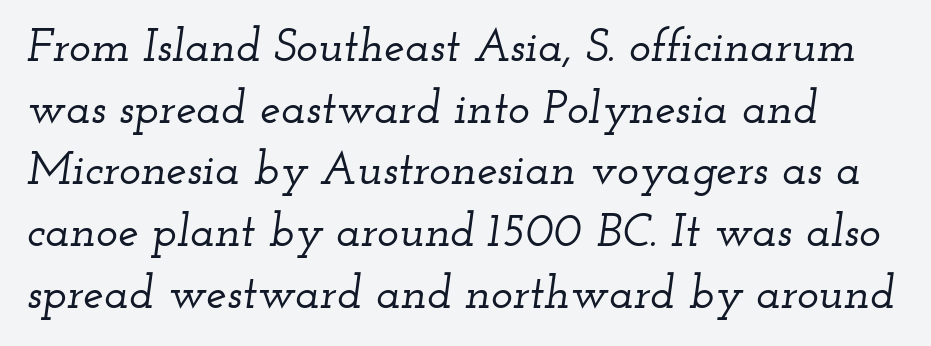
{"serif": "yes", "italic": "yes", "lean": "right", "slant_degrees": 12, "width": "wide", "stroke_contrast": "low", "x_height": "small", "monospaced": "no", "underline": "no", "align": "left", "line_spacing": "normal", "line_spacing_ratio": 1.34, "letter_spacing": "normal", "letter_spacing_em": 0.0, "glyph_px": 46}
